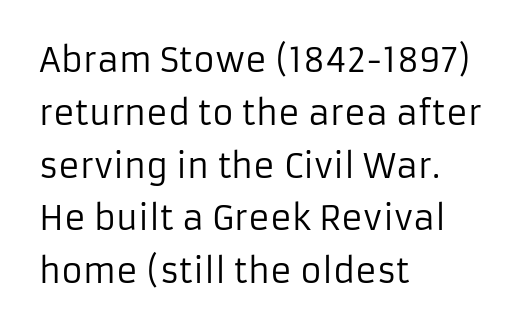
No word sits above an underline. This is sans-serif lettering, the kind often seen on screens and signage. A typesetter would mark this as roman, not italic. Observe the ordinary spacing: letters are neighbours, not strangers. Line beginnings align vertically; line endings do not.
